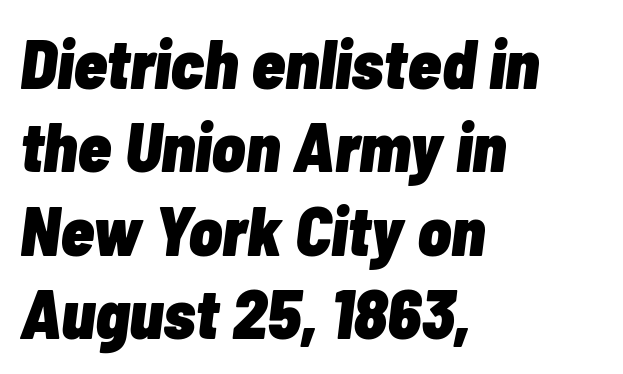
{"italic": "yes", "lean": "right", "slant_degrees": 7, "bold": "yes", "weight": "heavy", "width": "condensed", "stroke_contrast": "low", "x_height": "medium", "monospaced": "no", "underline": "no", "align": "left", "line_spacing_ratio": 1.21, "letter_spacing": "normal", "letter_spacing_em": 0.0, "glyph_px": 69}
